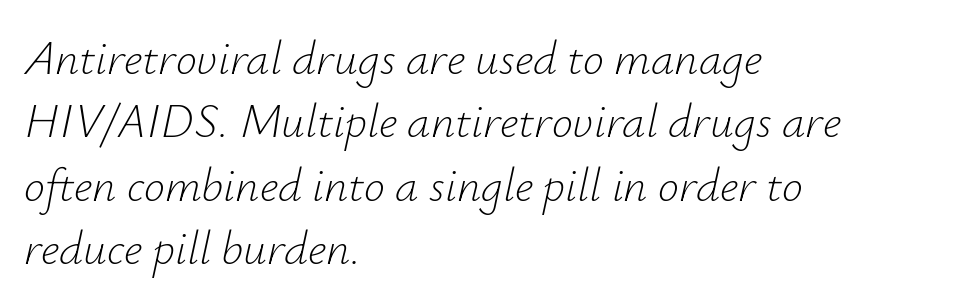
{"italic": "yes", "lean": "right", "slant_degrees": 12, "bold": "no", "weight": "light", "width": "normal", "stroke_contrast": "low", "x_height": "small", "monospaced": "no", "underline": "no", "align": "left", "line_spacing": "normal", "line_spacing_ratio": 1.35, "letter_spacing": "normal", "letter_spacing_em": 0.0, "glyph_px": 47}
